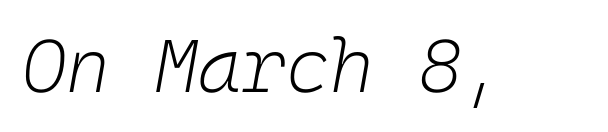
The image shows 75 px light type, italic (leaning right); set normal letter spacing, not underlined; low stroke contrast and a medium x-height.
